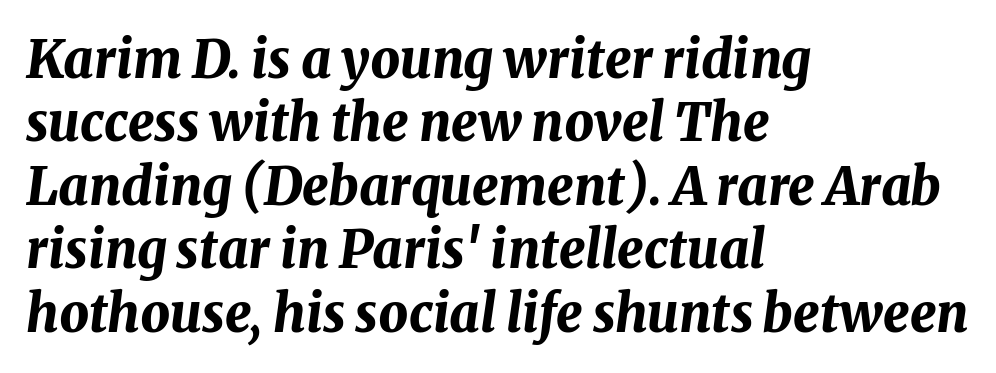
{"italic": "yes", "lean": "right", "slant_degrees": 8, "bold": "yes", "weight": "bold", "width": "normal", "stroke_contrast": "medium", "x_height": "medium", "monospaced": "no", "underline": "no", "align": "left", "line_spacing_ratio": 1.22, "letter_spacing": "normal", "letter_spacing_em": 0.0, "glyph_px": 52}
